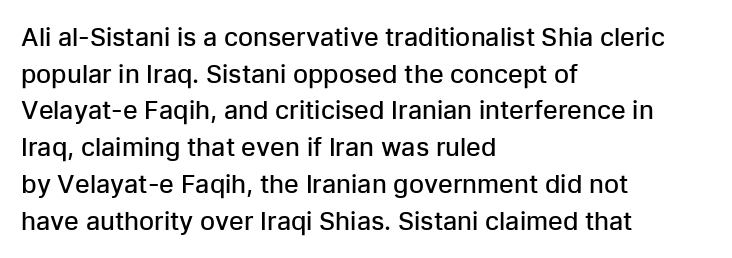
{"italic": "no", "bold": "semi", "underline": "no", "align": "left", "line_spacing": "normal", "line_spacing_ratio": 1.47, "letter_spacing": "normal", "letter_spacing_em": 0.0, "glyph_px": 25}
